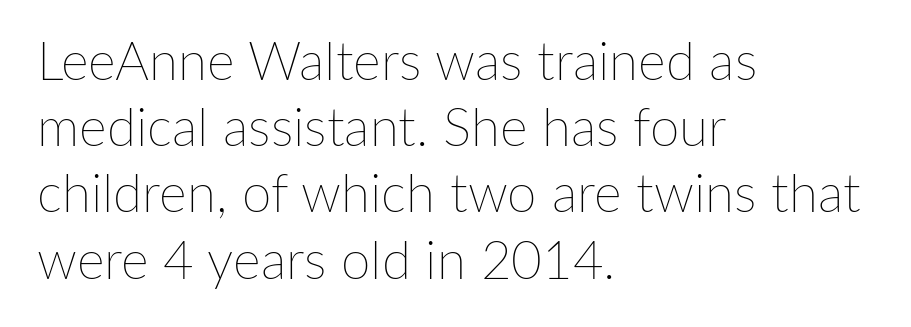
The image shows 53 px thin type, upright; set left-aligned, normal line spacing (1.25x), normal letter spacing, not underlined; low stroke contrast and a medium x-height.
